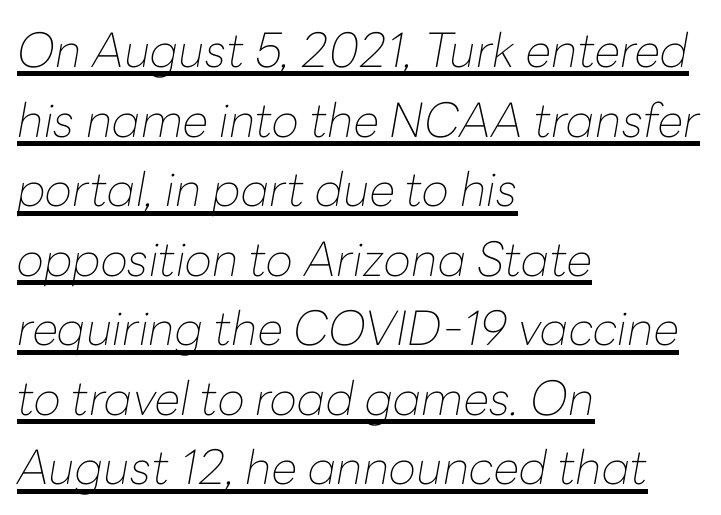
The axis of the letterforms is tilted away from vertical. The weight would be labelled regular, book, light, or lighter still. The letters sit at their default tracking, neither squeezed nor spread. The letters advance in unequal steps, a hallmark of proportional type. Casual observation: everything's shoved over to the left. How would I describe the line gaps? Plain and ordinary.
